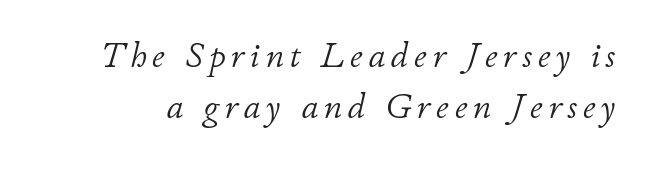
Style check: oblique. Whoever set this chose a conventional vertical rhythm. Proportional: the letters do not fall into vertical columns. Descenders are the only things crossing below the line.
